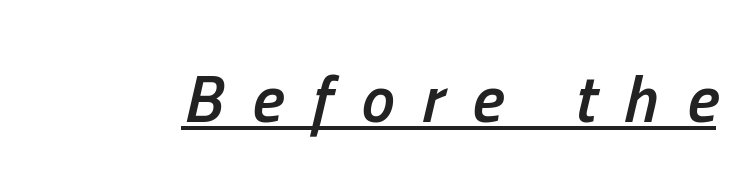
Q: Is the text bold? A: Semi-bold.
Q: Is the text italic (slanted)? A: Yes, it leans right by about 13 degrees.
Q: Is the text underlined? A: Yes.
Q: Is the spacing between letters normal or unusually wide? A: Unusually wide.
Q: Width (condensed, normal, or wide)? A: Condensed.
Q: Stroke contrast? A: Low.
Q: x-height? A: Medium.
Q: Monospaced? A: No.
